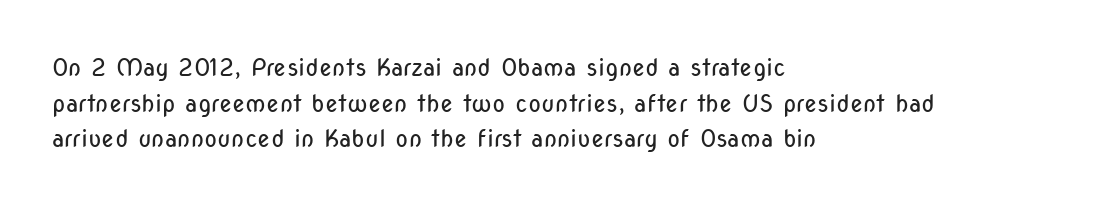
The image shows 24 px text type, upright; set left-aligned, normal line spacing (1.48x), normal letter spacing, not underlined.
